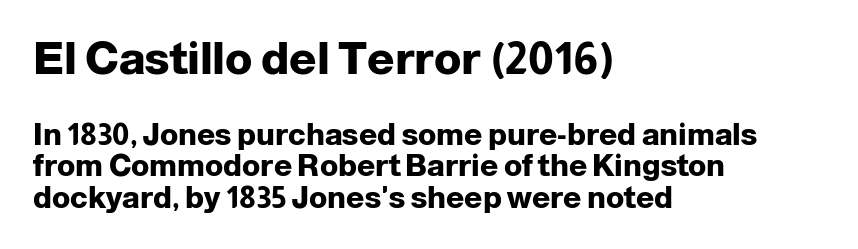
The image shows 45 px heavy sans-serif type, upright; set left-aligned, tight line spacing (1.06x), normal letter spacing, not underlined; the first (top) block is 1.5x larger; low stroke contrast and a medium x-height.
